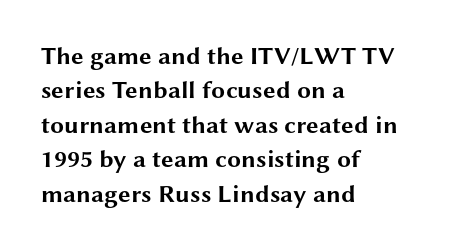
{"italic": "no", "bold": "yes", "underline": "no", "align": "left", "line_spacing": "normal", "line_spacing_ratio": 1.38, "letter_spacing": "normal", "letter_spacing_em": 0.0, "glyph_px": 25}
